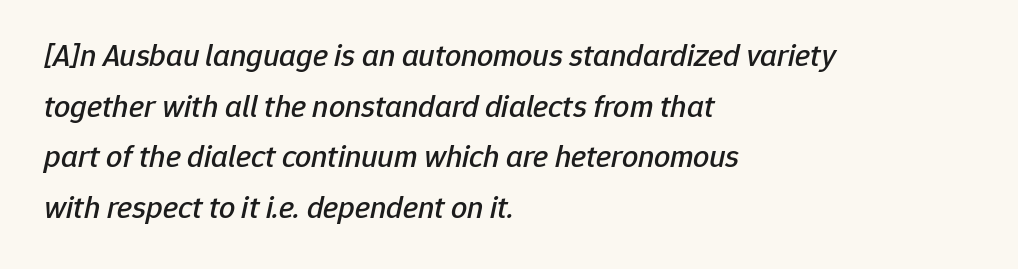
Q: Is the text italic (slanted)? A: Yes, it leans right by about 12 degrees.
Q: Is the text underlined? A: No.
Q: How is the paragraph aligned? A: Left-aligned.
Q: Is the spacing between letters normal or unusually wide? A: Normal.
Q: Is the spacing between lines tight, normal or loose? A: Normal.
Q: Width (condensed, normal, or wide)? A: Normal.
Q: Stroke contrast? A: Low.
Q: x-height? A: Medium.
Q: Monospaced? A: No.
